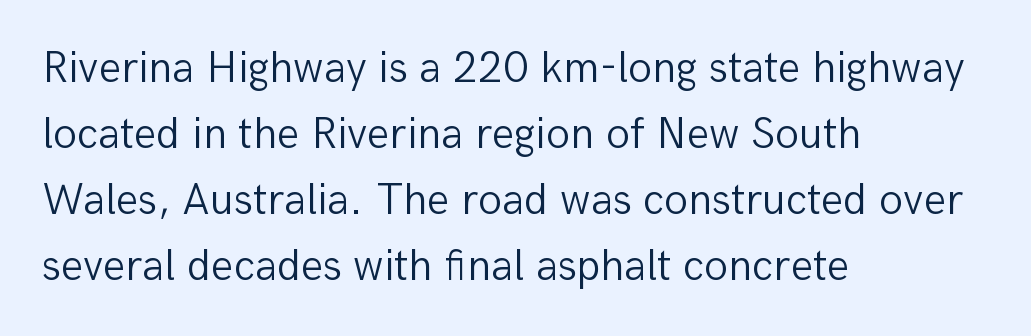
The image shows 44 px light sans-serif type, upright; set left-aligned, normal line spacing (1.5x), normal letter spacing, not underlined; low stroke contrast and a medium x-height.
